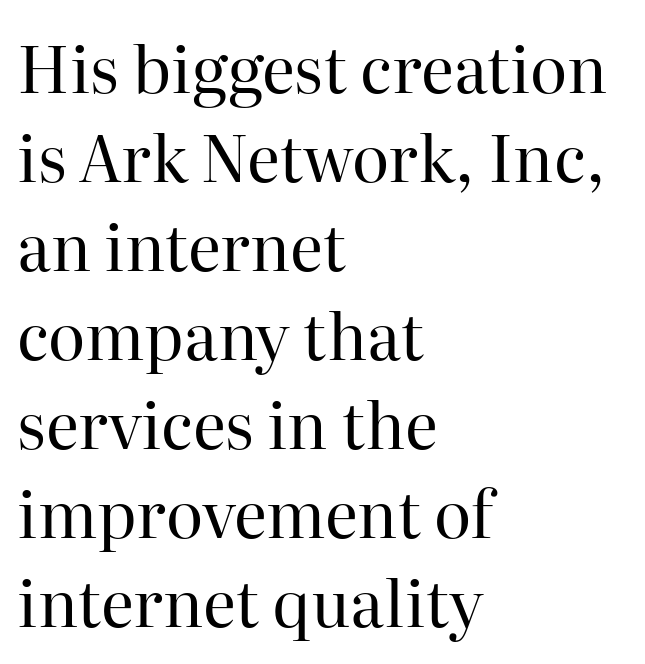
The image shows 64 px regular-weight serif type, upright; set left-aligned, normal line spacing (1.39x), normal letter spacing, not underlined; high stroke contrast and a medium x-height.
